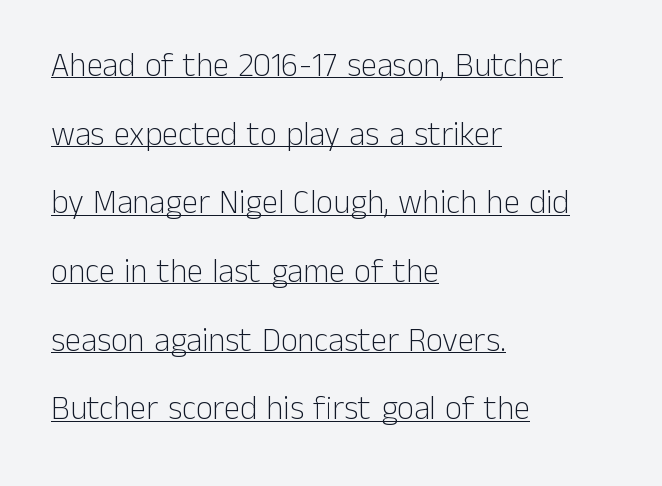
Q: Is the text bold? A: No.
Q: Is the text italic (slanted)? A: No, it is upright.
Q: Is the typeface a serif or a sans-serif typeface? A: Sans-serif.
Q: Is the text underlined? A: Yes.
Q: How is the paragraph aligned? A: Left-aligned.
Q: Is the spacing between letters normal or unusually wide? A: Normal.
Q: Is the spacing between lines tight, normal or loose? A: Loose.
Q: Width (condensed, normal, or wide)? A: Normal.
Q: Stroke contrast? A: Low.
Q: x-height? A: Medium.
Q: Monospaced? A: No.
